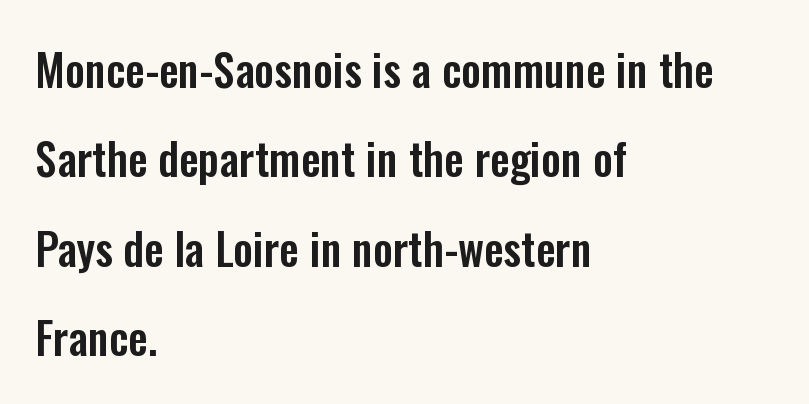
Q: Is the text italic (slanted)? A: No, it is upright.
Q: Is the typeface a serif or a sans-serif typeface? A: Sans-serif.
Q: Is the text underlined? A: No.
Q: How is the paragraph aligned? A: Left-aligned.
Q: Is the spacing between letters normal or unusually wide? A: Normal.
Q: Is the spacing between lines tight, normal or loose? A: Loose.
Q: Width (condensed, normal, or wide)? A: Condensed.
Q: Stroke contrast? A: Low.
Q: x-height? A: Medium.
Q: Monospaced? A: No.
